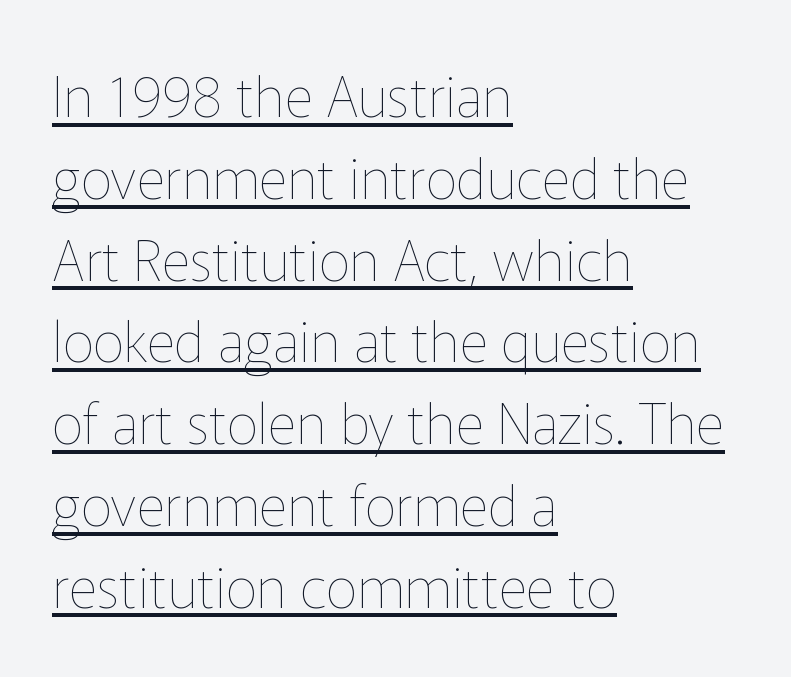
The rendering uses the underline text-decoration. Ink coverage per letter is moderate at most. Rows of type keep a routine distance in the vertical direction. Visually the block forms a straight wall on the left and a jagged coastline on the right.
